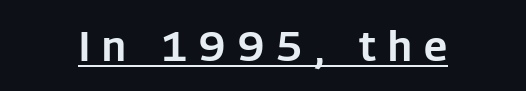
{"serif": "no", "italic": "no", "width": "normal", "stroke_contrast": "low", "x_height": "medium", "monospaced": "no", "underline": "yes", "letter_spacing": "wide", "letter_spacing_em": 0.29, "glyph_px": 42}
